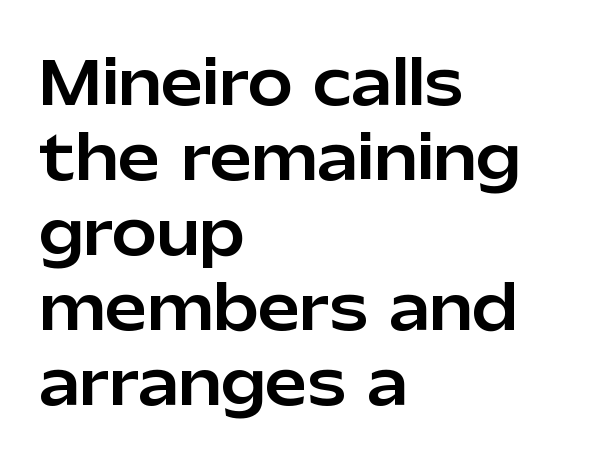
The line-height multiplier appears to be the usual default. Spacing verdict: proportional, widths tailored to each character. Every row of glyphs begins at an identical x-position on the left. These lines were composed using upright roman letters. The type is set solid horizontally, with unmodified tracking.
